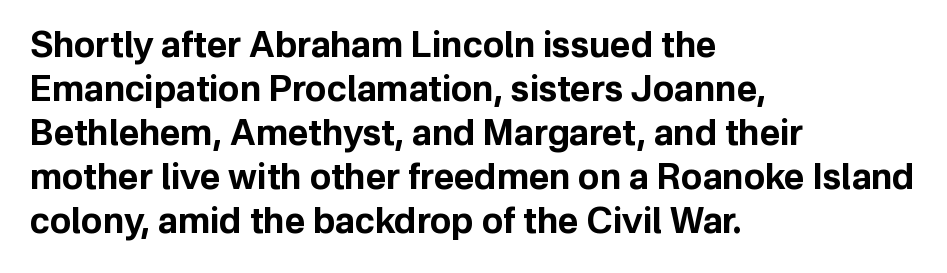
{"serif": "no", "italic": "no", "bold": "yes", "weight": "bold", "width": "normal", "stroke_contrast": "low", "x_height": "medium", "monospaced": "no", "underline": "no", "align": "left", "line_spacing": "normal", "line_spacing_ratio": 1.26, "letter_spacing": "normal", "letter_spacing_em": 0.0, "glyph_px": 35}
